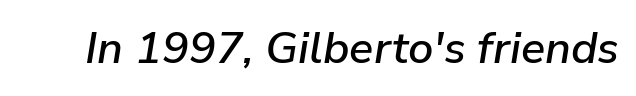
The image shows 45 px text type, italic (leaning right); set normal letter spacing, not underlined; low stroke contrast and a medium x-height.
